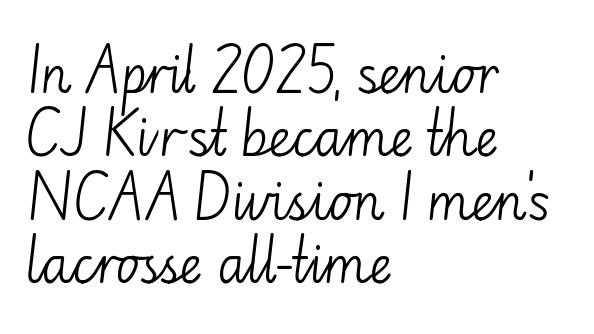
Weight class: somewhere from thin through regular. Note the varied advance widths — an 'i' is clearly narrower than an 'm'. This rendering leaves character spacing at its baseline value. Glance below the letters and you will spot only blank space.
